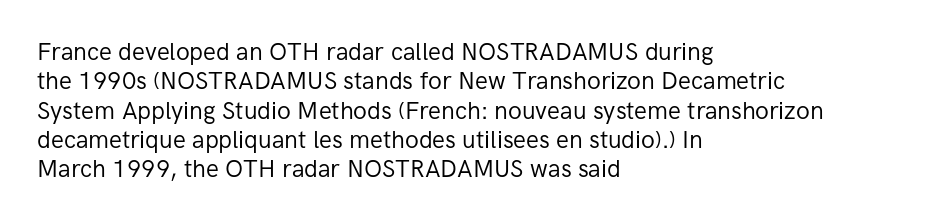
Notice how the stems are strictly vertical — no italics here. Standard letterfit; no display-style spreading of the glyphs. The space beneath each line is pristine and unruled. Counters stay open thanks to moderate or lighter strokes. A classic flush-left, rag-right setting is used for this passage.
